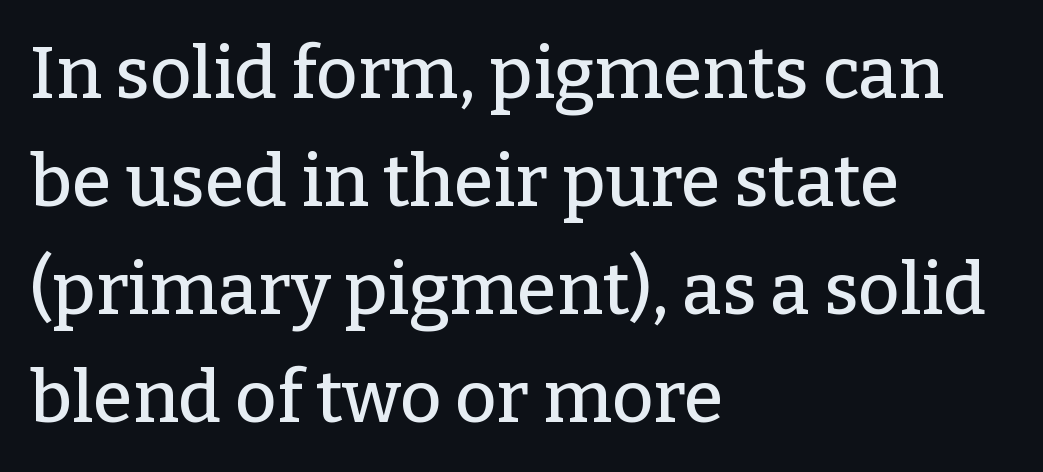
The image shows 72 px serif type, upright; set left-aligned, normal line spacing (1.5x), normal letter spacing, not underlined; low stroke contrast and a medium x-height.
